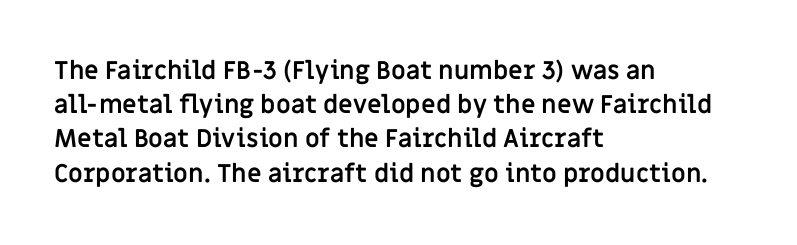
The image shows 25 px bold type, upright; set left-aligned, normal line spacing (1.37x), normal letter spacing, not underlined.
